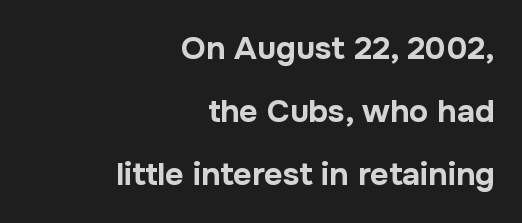
I'd call this a sans setting — the letters go barefoot. These lines stand farther apart than default settings would place them. Pretty heavy lettering here — definitely bold. The gaps between neighbouring characters are ordinary and unremarkable. Beneath every word, the page is bare.
